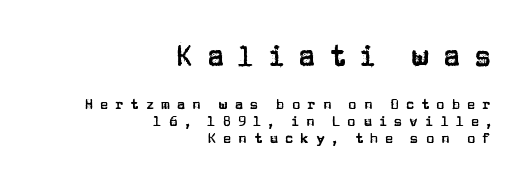
The passage shown is not underscored anywhere. A flush-right, rag-left setting is used for this passage. Ordinary non-slanted type is in use. Caption: upper text group enlarged, lower text group reduced. The rendering inserts visible extra space after every character.
